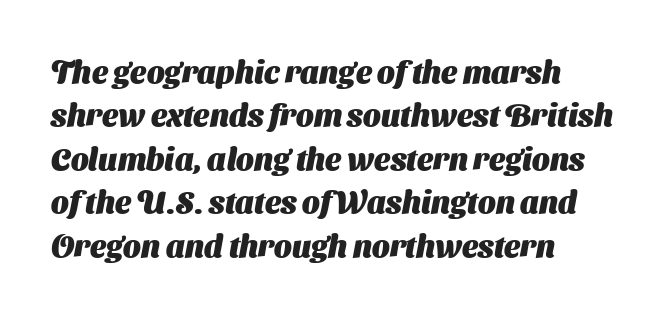
Q: Is the text bold? A: Yes.
Q: Is the typeface a serif or a sans-serif typeface? A: Sans-serif.
Q: Is the text underlined? A: No.
Q: How is the paragraph aligned? A: Left-aligned.
Q: Is the spacing between letters normal or unusually wide? A: Normal.
Q: Is the spacing between lines tight, normal or loose? A: Normal.
Q: Width (condensed, normal, or wide)? A: Normal.
Q: Stroke contrast? A: Medium.
Q: x-height? A: Medium.
Q: Monospaced? A: No.
